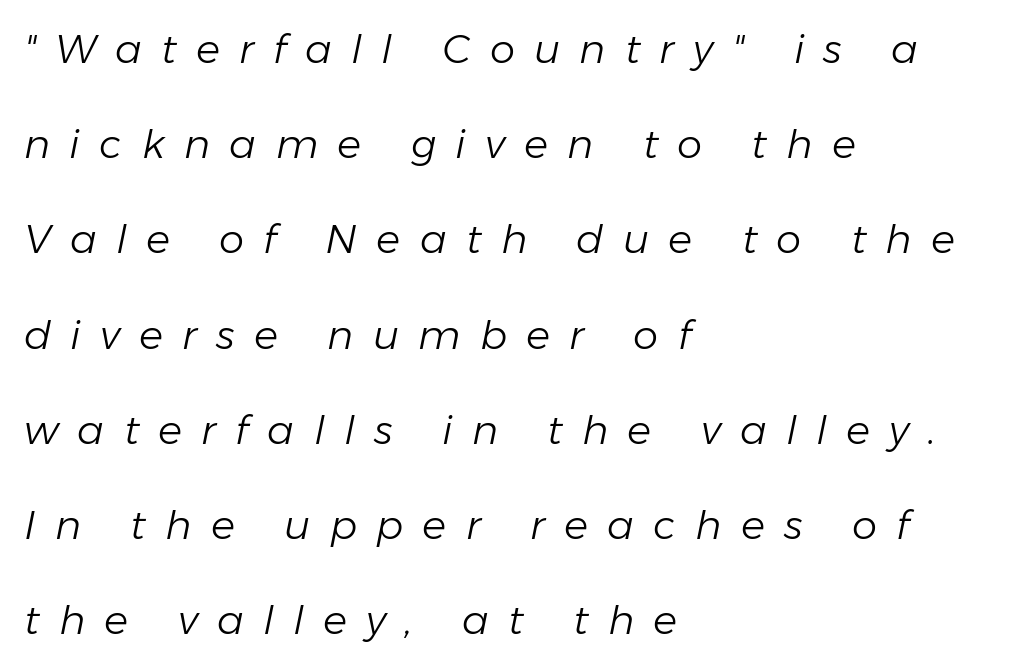
Has an underline been added? It has not. What stands out about the letter spacing? Its width — letters are far apart. Honestly, the rows look like they've been pulled way apart. Layout note: lines flush left. When letters slant like this, we call the style italic. These lines are rendered in a variable-pitch font.
